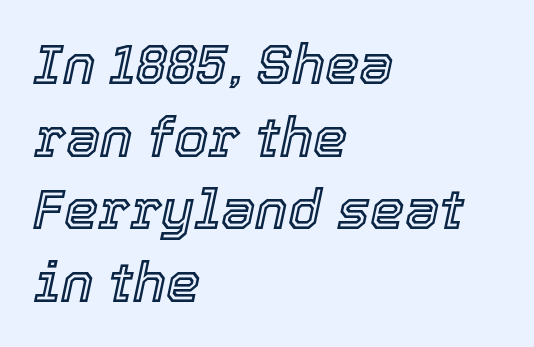
Q: Is the text italic (slanted)? A: Yes, it leans right by about 12 degrees.
Q: Is the text underlined? A: No.
Q: How is the paragraph aligned? A: Left-aligned.
Q: Is the spacing between letters normal or unusually wide? A: Normal.
Q: Is the spacing between lines tight, normal or loose? A: Normal.
Q: Width (condensed, normal, or wide)? A: Normal.
Q: x-height? A: Medium.
Q: Monospaced? A: No.
